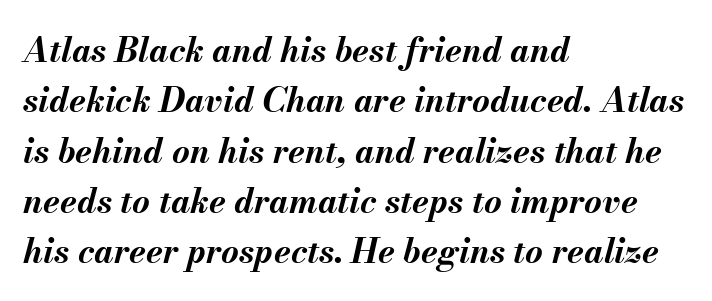
Q: Is the text bold? A: Yes.
Q: Is the text italic (slanted)? A: Yes, it leans right by about 13 degrees.
Q: Is the text underlined? A: No.
Q: How is the paragraph aligned? A: Left-aligned.
Q: Is the spacing between letters normal or unusually wide? A: Normal.
Q: Is the spacing between lines tight, normal or loose? A: Normal.
Q: Width (condensed, normal, or wide)? A: Normal.
Q: Stroke contrast? A: Medium.
Q: x-height? A: Small.
Q: Monospaced? A: No.
